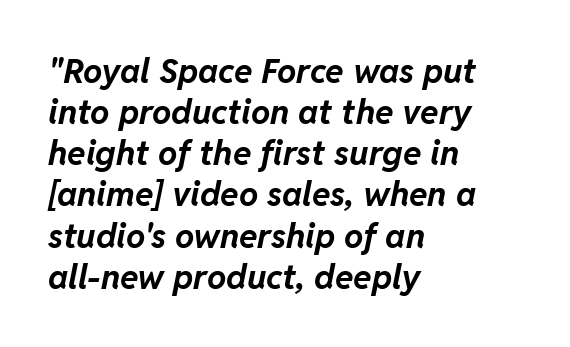
Q: Is the text bold? A: Yes.
Q: Is the text italic (slanted)? A: Yes, it leans right by about 11 degrees.
Q: Is the text underlined? A: No.
Q: How is the paragraph aligned? A: Left-aligned.
Q: Is the spacing between letters normal or unusually wide? A: Normal.
Q: Width (condensed, normal, or wide)? A: Normal.
Q: Stroke contrast? A: Low.
Q: x-height? A: Medium.
Q: Monospaced? A: No.
